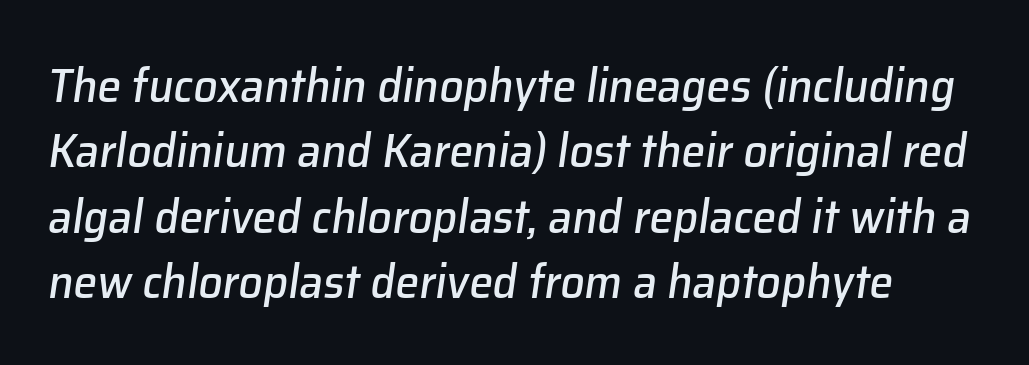
The image shows 48 px text type, italic (leaning right); set normal line spacing (1.36x), normal letter spacing, not underlined; low stroke contrast and a medium x-height.
